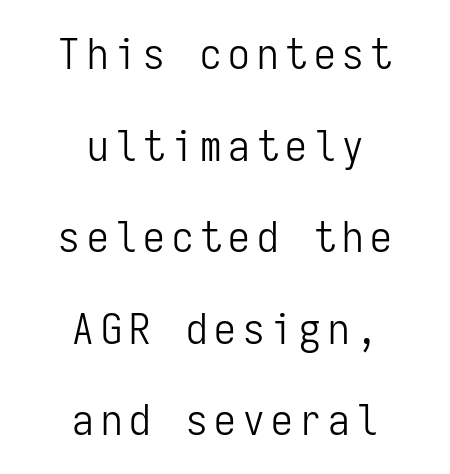
Q: Is the text bold? A: No.
Q: Is the text italic (slanted)? A: No, it is upright.
Q: Is the typeface a serif or a sans-serif typeface? A: Sans-serif.
Q: Is the text underlined? A: No.
Q: How is the paragraph aligned? A: Centered.
Q: Is the spacing between lines tight, normal or loose? A: Loose.
Q: Width (condensed, normal, or wide)? A: Condensed.
Q: Stroke contrast? A: Low.
Q: x-height? A: Medium.
Q: Monospaced? A: Yes.
